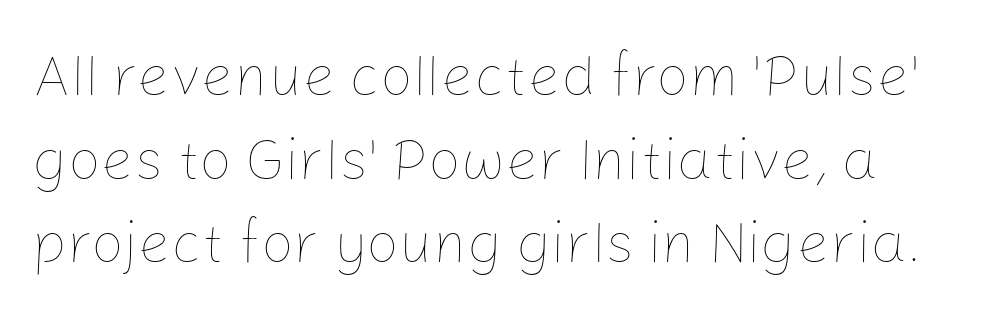
Q: Is the text bold? A: No.
Q: Is the text italic (slanted)? A: No, it is upright.
Q: Is the text underlined? A: No.
Q: Is the spacing between letters normal or unusually wide? A: Normal.
Q: Is the spacing between lines tight, normal or loose? A: Normal.
Q: Width (condensed, normal, or wide)? A: Normal.
Q: Stroke contrast? A: Low.
Q: x-height? A: Medium.
Q: Monospaced? A: No.
